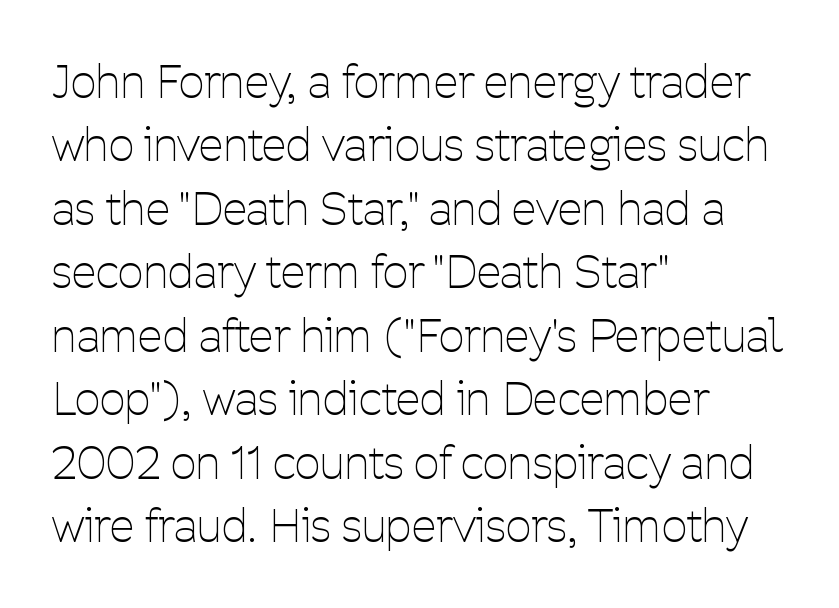
{"serif": "no", "italic": "no", "bold": "no", "weight": "thin", "width": "condensed", "stroke_contrast": "low", "x_height": "medium", "monospaced": "no", "underline": "no", "align": "left", "line_spacing": "normal", "line_spacing_ratio": 1.41, "letter_spacing": "normal", "letter_spacing_em": 0.0, "glyph_px": 45}
